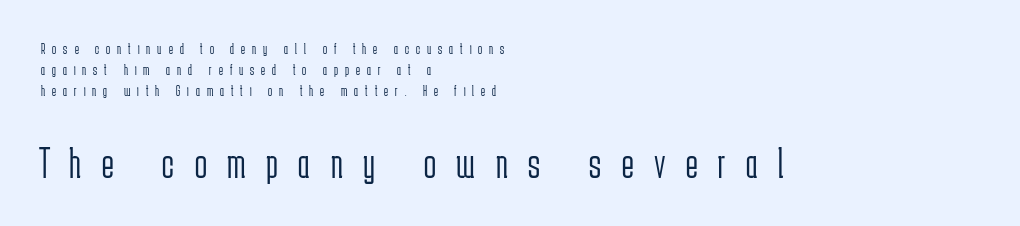
The image shows 44 px light, condensed sans-serif type, upright; set left-aligned, normal line spacing (1.41x), unusually wide letter spacing (+0.47 em), not underlined; the second (bottom) block is 2.93x larger; low stroke contrast and a medium x-height.
